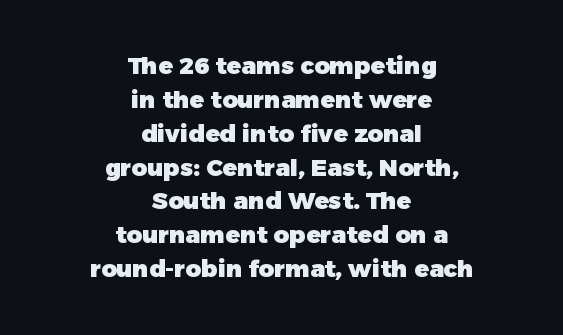
Q: Is the text bold? A: Yes.
Q: Is the text italic (slanted)? A: No, it is upright.
Q: Is the text underlined? A: No.
Q: How is the paragraph aligned? A: Centered.
Q: Is the spacing between letters normal or unusually wide? A: Normal.
Q: Is the spacing between lines tight, normal or loose? A: Normal.
